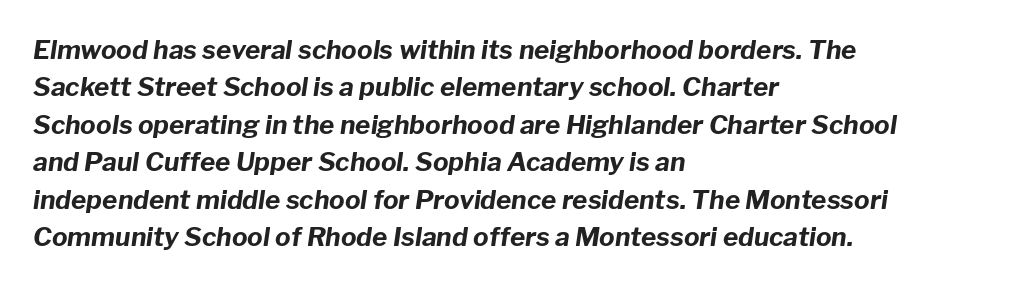
The image shows 26 px bold type, italic (leaning right); set left-aligned, normal line spacing (1.44x), normal letter spacing, not underlined.
